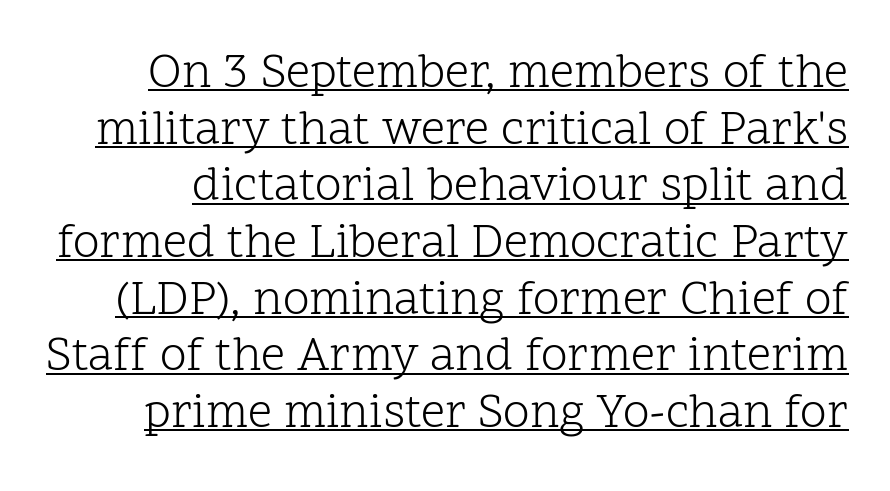
{"serif": "yes", "italic": "no", "bold": "no", "weight": "light", "width": "normal", "stroke_contrast": "low", "x_height": "medium", "monospaced": "no", "underline": "yes", "line_spacing_ratio": 1.18, "letter_spacing": "normal", "letter_spacing_em": 0.0, "glyph_px": 48}
